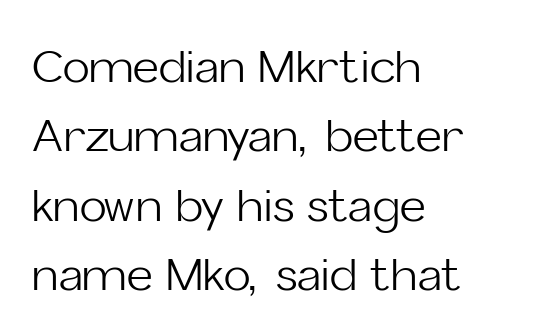
This block has exactly the height ordinary leading produces. Bare-footed words on every line. The font family rendered here belongs to the sans-serif group. This sample uses an upright cut, with every glyph sitting square on the baseline. Do the characters align in a grid? No, the font is proportional. Glyph-to-glyph distance matches everyday printed text.
